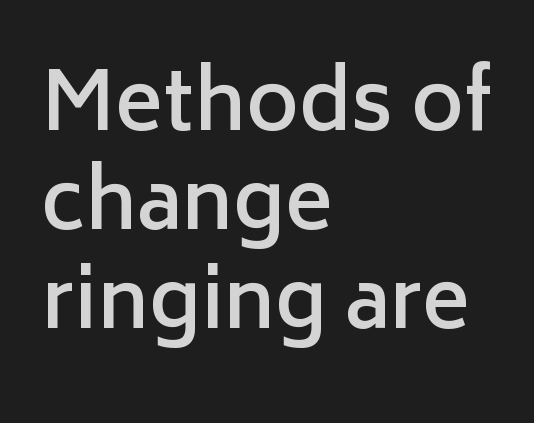
The image shows 80 px semibold sans-serif type, upright; set left-aligned, line spacing 1.24x, normal letter spacing, not underlined; low stroke contrast and a medium x-height.
